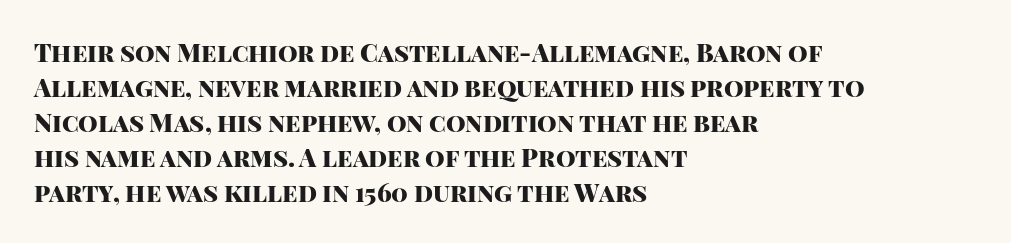
Q: Is the text bold? A: Yes.
Q: Is the text italic (slanted)? A: No, it is upright.
Q: Is the text underlined? A: No.
Q: How is the paragraph aligned? A: Left-aligned.
Q: Is the spacing between letters normal or unusually wide? A: Normal.
Q: Is the spacing between lines tight, normal or loose? A: Normal.
